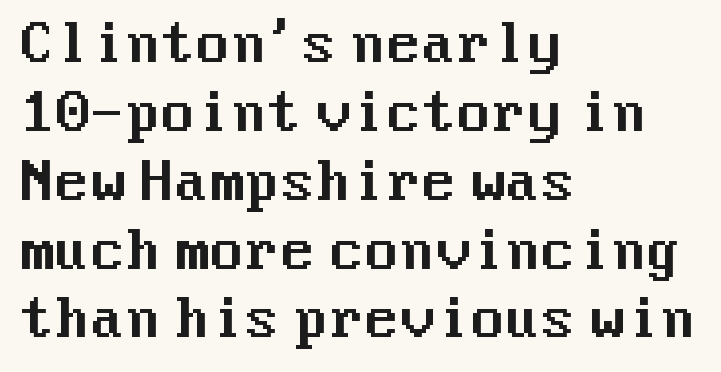
Rendered with straight, roman letterforms. Casual observation: everything's shoved over to the left. The type family on display is of the sans-serif kind. A typesetter would call this leading conventional body-copy spacing. The strip under each line holds only bare page.
